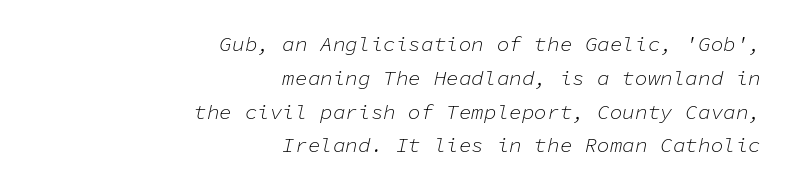
Q: Is the text bold? A: No.
Q: Is the text italic (slanted)? A: Yes, it leans right by about 11 degrees.
Q: Is the text underlined? A: No.
Q: How is the paragraph aligned? A: Right-aligned.
Q: Is the spacing between letters normal or unusually wide? A: Normal.
Q: Is the spacing between lines tight, normal or loose? A: Normal.
